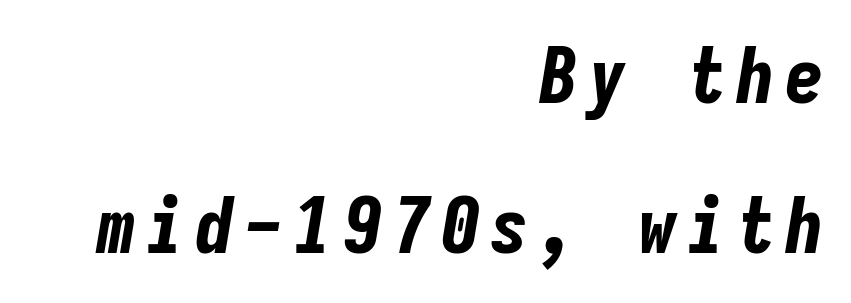
The image shows 78 px bold, condensed type, italic (leaning right), monospaced; set right-aligned, loose line spacing (1.92x), not underlined; low stroke contrast and a medium x-height.
